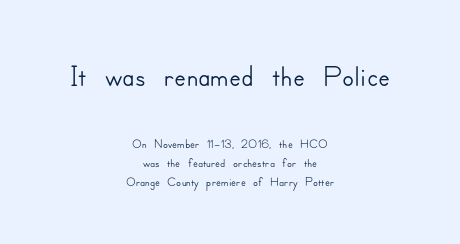
{"serif": "no", "italic": "no", "width": "normal", "stroke_contrast": "low", "x_height": "small", "monospaced": "no", "underline": "no", "align": "center", "line_spacing": "tight", "line_spacing_ratio": 1.06, "letter_spacing": "normal", "letter_spacing_em": 0.0, "larger_block": "first", "size_ratio": 2.44, "glyph_px": 44}
